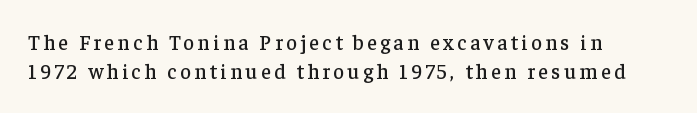
The image shows 21 px text type, upright; set left-aligned, normal line spacing (1.4x), not underlined.
